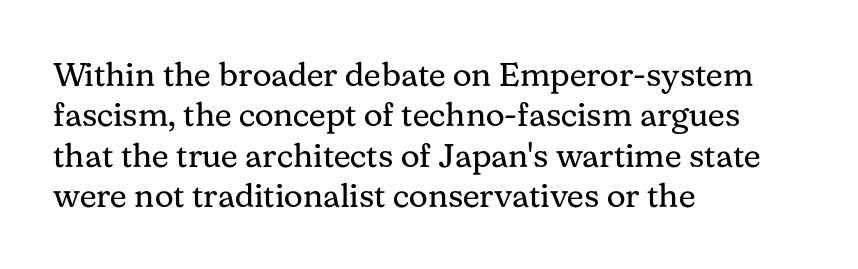
The image shows 33 px regular-weight serif type, upright; set left-aligned, line spacing 1.22x, normal letter spacing, not underlined; medium stroke contrast and a medium x-height.
